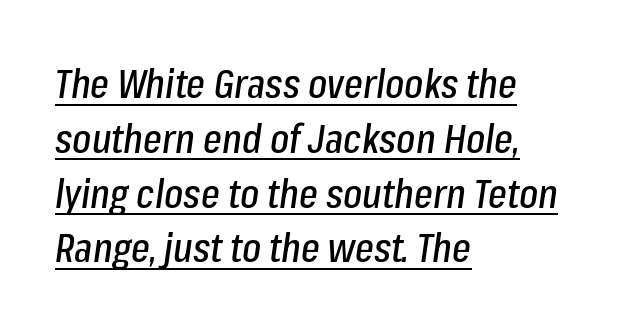
The passage shown leans; its letterforms are oblique. Interline gaps are of average width in this sample. Spacing between characters is what you'd get straight out of the box. The rendering uses natural spacing where letterforms have individual widths. This rendering uses left alignment, leaving the right contour irregular.
